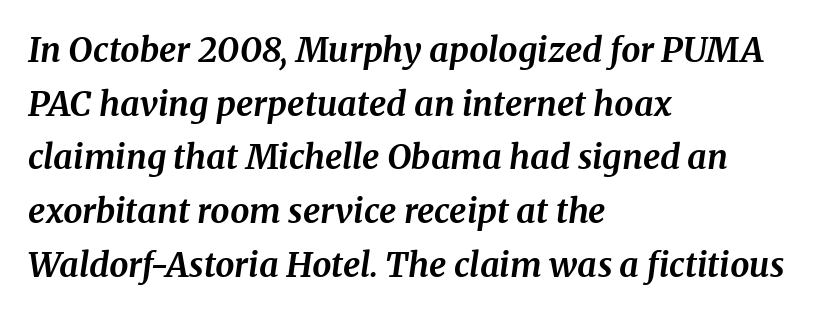
Italic? Definitely — the glyphs are oblique. Note: serifs present on the glyphs. Regular leading. Nobody touched the tracking dial on this one. The passage is arranged the way most books set body copy — flush left. The font is running at its bold setting.
